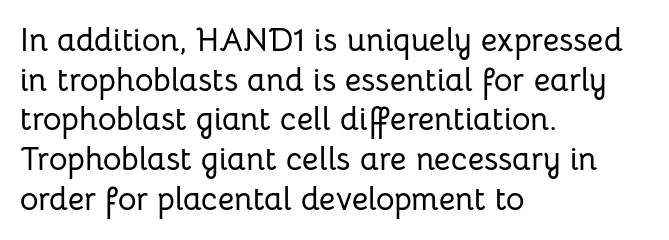
The image shows 32 px sans-serif type, upright; set left-aligned, line spacing 1.24x, normal letter spacing, not underlined; low stroke contrast and a medium x-height.
